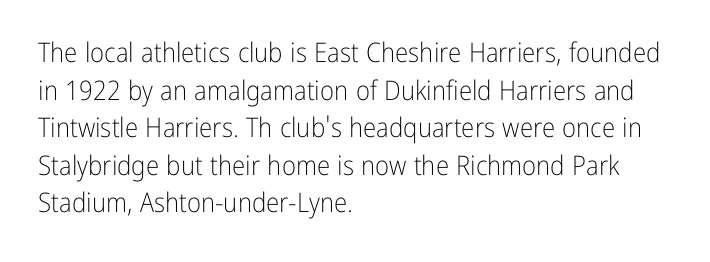
{"italic": "no", "bold": "no", "underline": "no", "align": "left", "line_spacing": "normal", "line_spacing_ratio": 1.39, "letter_spacing": "normal", "letter_spacing_em": 0.0, "glyph_px": 27}
